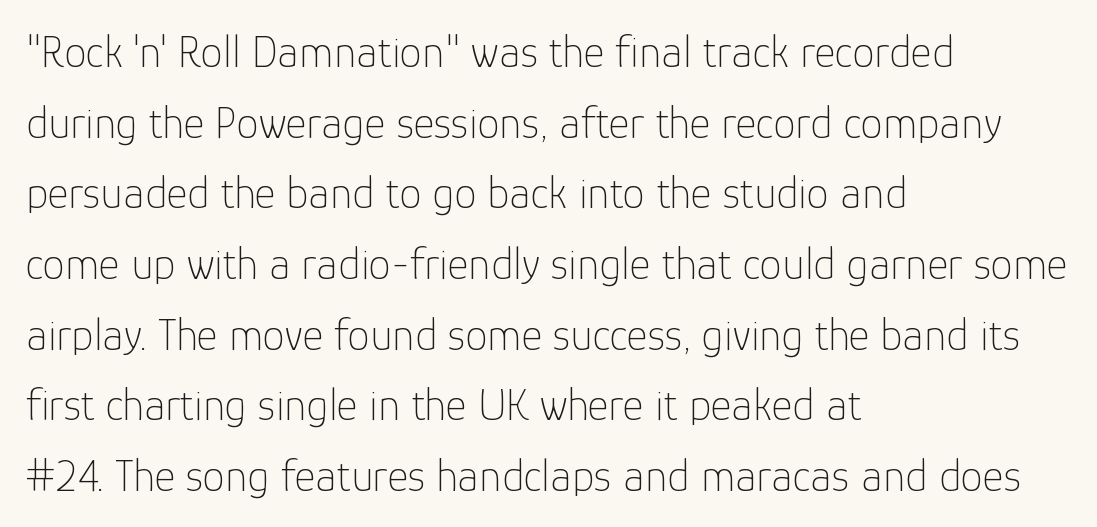
Letterform terminals end flat and unadorned throughout the passage. This block has exactly the height ordinary leading produces. The cut favours lightness, reaching ordinary text weight at its darkest. The rendering uses natural spacing where letterforms have individual widths. Unmarked baselines from the first word to the last.
